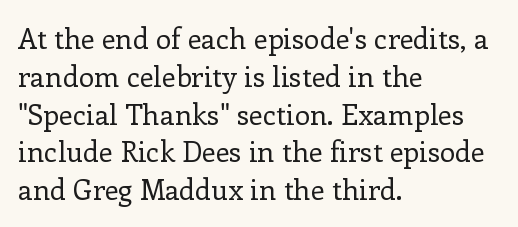
{"serif": "yes", "italic": "no", "bold": "no", "weight": "regular", "width": "normal", "stroke_contrast": "low", "x_height": "medium", "monospaced": "no", "underline": "no", "align": "left", "line_spacing": "normal", "line_spacing_ratio": 1.35, "letter_spacing": "normal", "letter_spacing_em": 0.0, "glyph_px": 28}
